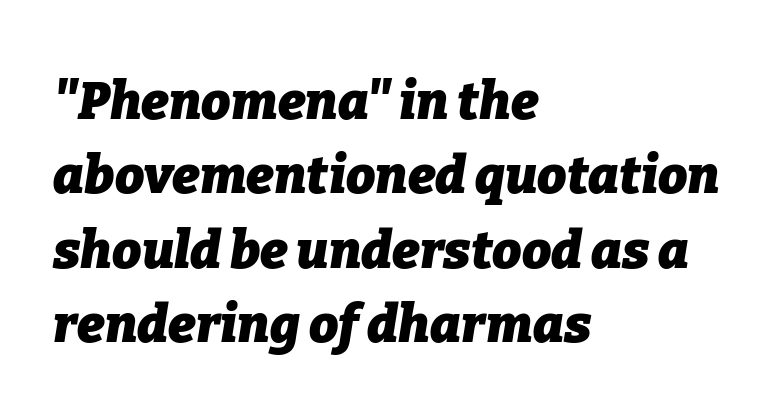
Looks like regular typesetting: each glyph gets only the width it needs. Interline gaps are of average width in this sample. Standard letterfit; no display-style spreading of the glyphs. Slanted lettering throughout. The strokes are fattened all the way to bold.
